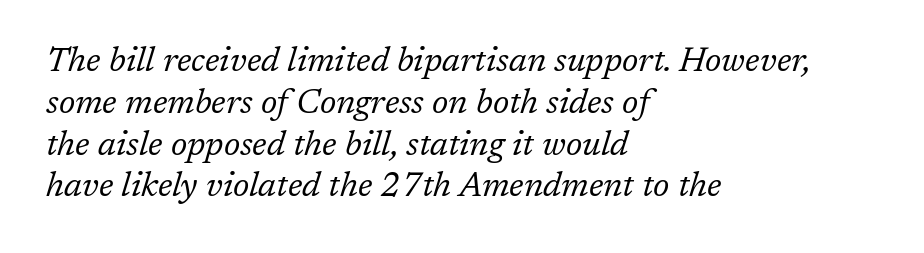
A typesetter would call this proportional, since set widths differ per character. Layout note: lines flush left. Italic? Definitely — the glyphs are oblique. Decoration check: the copy has no underline. The designer went with a serif here, giving each stem small feet. The weight would be labelled regular, book, light, or lighter still.
